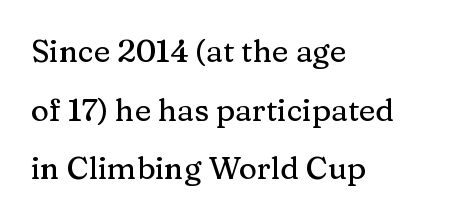
The space beneath each line is pristine and unruled. The letters advance in unequal steps, a hallmark of proportional type. The rendering anchors every line to the left-hand side. The text was rendered using a seriffed face with decorative stroke endings. There is no visible air inserted between adjacent glyphs.
